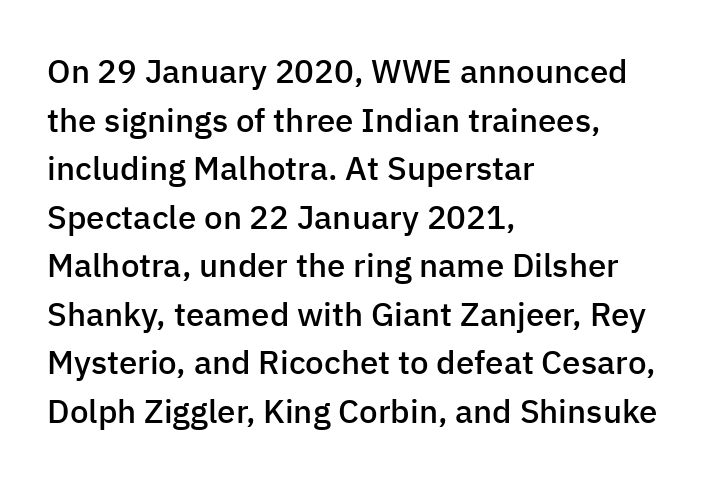
{"serif": "no", "italic": "no", "bold": "semi", "weight": "semibold", "width": "normal", "stroke_contrast": "low", "x_height": "medium", "monospaced": "no", "underline": "no", "align": "left", "line_spacing": "normal", "line_spacing_ratio": 1.47, "letter_spacing": "normal", "letter_spacing_em": 0.0, "glyph_px": 33}
